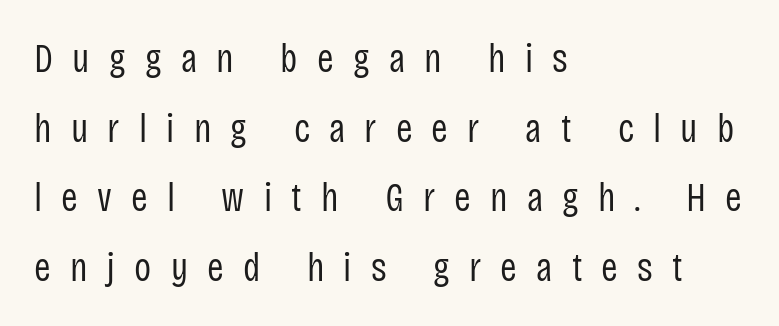
Stems here are at most as thick as an everyday book face. Look at the tracking — it's clearly loosened, letters drifting apart. The face used here is proportionally spaced, like ordinary book or web type. Check where the strokes stop: nothing finishes them off — pure sans. The specimen omits any rule beneath the text block's lines.
